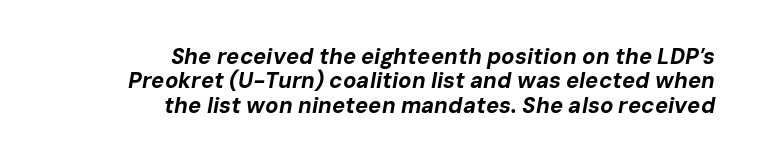
{"italic": "yes", "lean": "right", "slant_degrees": 10, "bold": "yes", "underline": "no", "align": "right", "line_spacing": "tight", "line_spacing_ratio": 1.11, "letter_spacing": "normal", "letter_spacing_em": 0.0, "glyph_px": 22}
